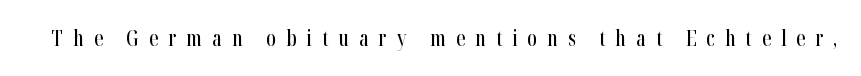
The image shows 21 px text type, upright; set unusually wide letter spacing (+0.47 em), not underlined.
